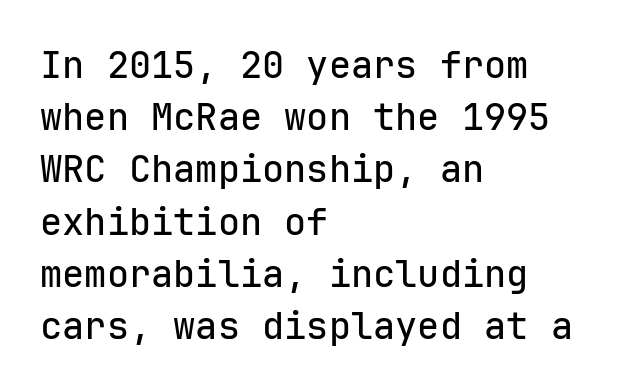
Q: Is the text italic (slanted)? A: No, it is upright.
Q: Is the typeface a serif or a sans-serif typeface? A: Sans-serif.
Q: Is the text underlined? A: No.
Q: How is the paragraph aligned? A: Left-aligned.
Q: Is the spacing between letters normal or unusually wide? A: Normal.
Q: Is the spacing between lines tight, normal or loose? A: Normal.
Q: Width (condensed, normal, or wide)? A: Normal.
Q: Stroke contrast? A: Low.
Q: x-height? A: Medium.
Q: Monospaced? A: Yes.
